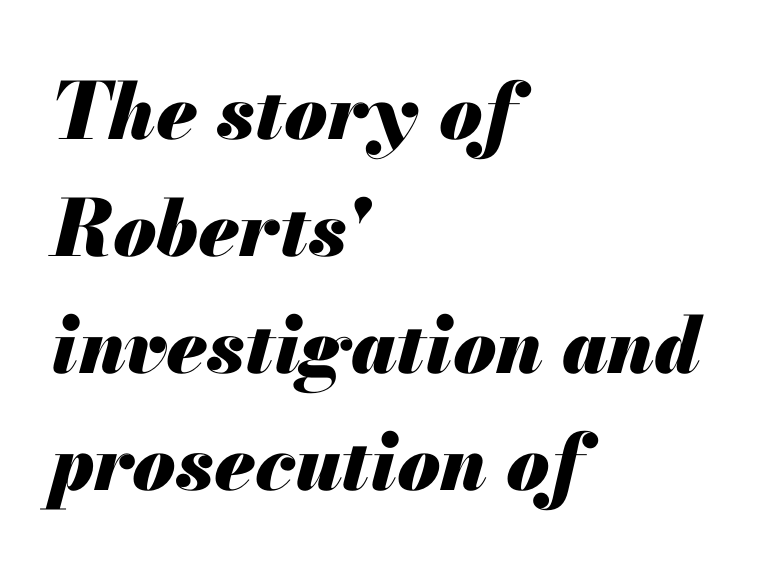
The image shows 78 px heavy type, italic (leaning right); set left-aligned, normal line spacing (1.5x), normal letter spacing, not underlined; medium stroke contrast and a small x-height.
